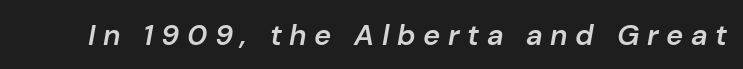
Students, note that the glyphs here are deliberately spaced far apart. The font is running at a semibold setting, under full bold. This sample has the flowing, uneven cadence of proportional lettering. Rendered with sloped, italic letterforms. Glance below the letters and you will spot only blank space.
